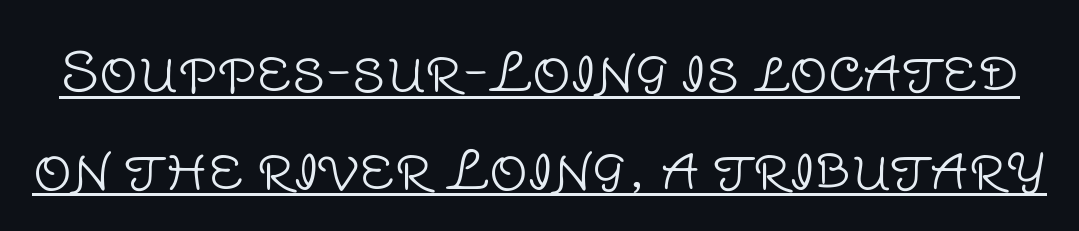
The image shows 54 px light sans-serif type; set line spacing 1.81x, normal letter spacing, underlined; low stroke contrast and a large x-height.
